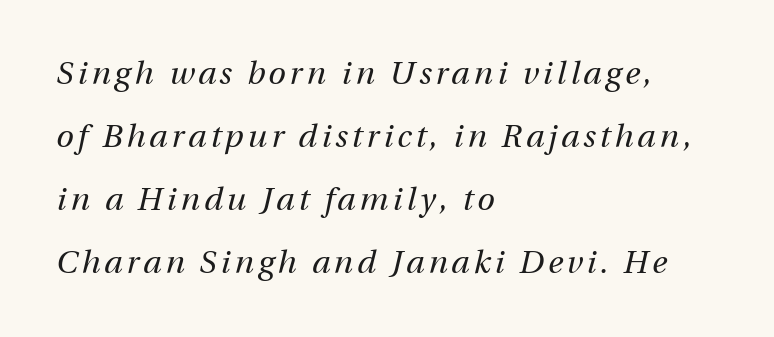
Q: Is the text bold? A: No.
Q: Is the text italic (slanted)? A: Yes, it leans right by about 12 degrees.
Q: Is the text underlined? A: No.
Q: How is the paragraph aligned? A: Left-aligned.
Q: Is the spacing between lines tight, normal or loose? A: Loose.
Q: Width (condensed, normal, or wide)? A: Normal.
Q: Stroke contrast? A: Medium.
Q: x-height? A: Medium.
Q: Monospaced? A: No.
